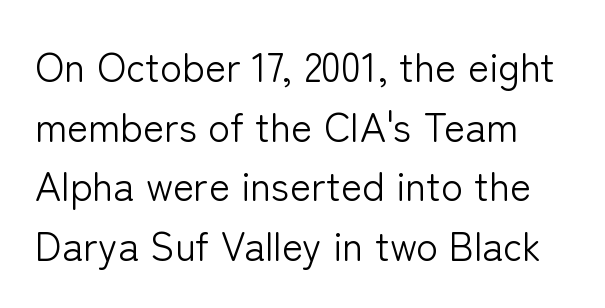
{"serif": "no", "italic": "no", "bold": "no", "weight": "light", "width": "normal", "stroke_contrast": "low", "x_height": "medium", "monospaced": "no", "underline": "no", "line_spacing": "normal", "line_spacing_ratio": 1.49, "letter_spacing": "normal", "letter_spacing_em": 0.0, "glyph_px": 40}
